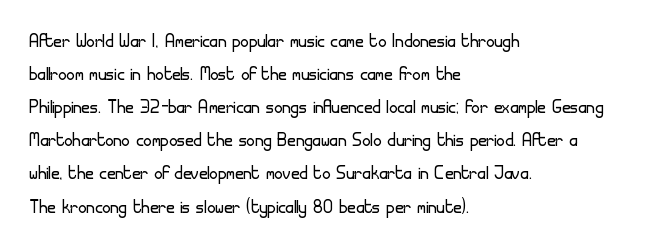
Q: Is the text bold? A: No.
Q: Is the text italic (slanted)? A: No, it is upright.
Q: Is the text underlined? A: No.
Q: How is the paragraph aligned? A: Left-aligned.
Q: Is the spacing between letters normal or unusually wide? A: Normal.
Q: Is the spacing between lines tight, normal or loose? A: Normal.
